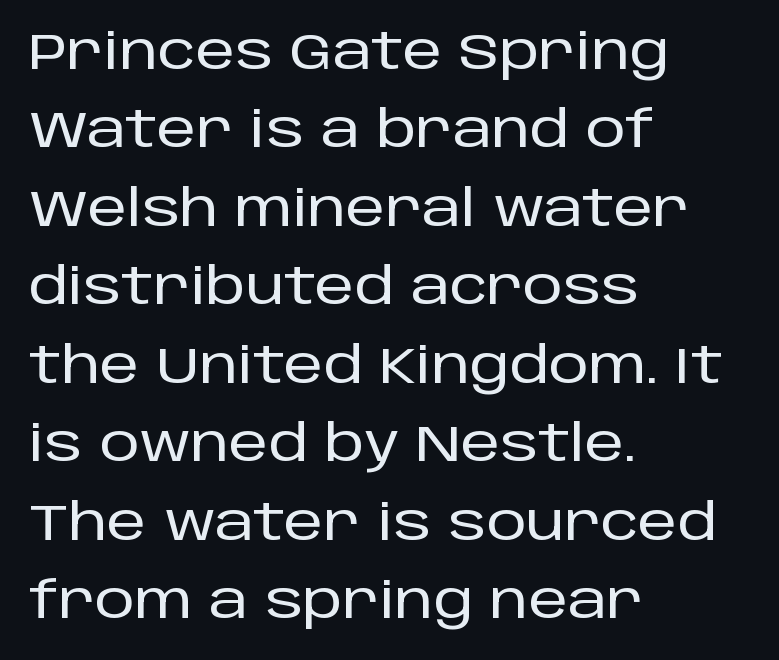
Q: Is the text italic (slanted)? A: No, it is upright.
Q: Is the typeface a serif or a sans-serif typeface? A: Sans-serif.
Q: Is the text underlined? A: No.
Q: How is the paragraph aligned? A: Left-aligned.
Q: Is the spacing between letters normal or unusually wide? A: Normal.
Q: Is the spacing between lines tight, normal or loose? A: Normal.
Q: Width (condensed, normal, or wide)? A: Normal.
Q: Stroke contrast? A: Low.
Q: x-height? A: Large.
Q: Monospaced? A: No.
